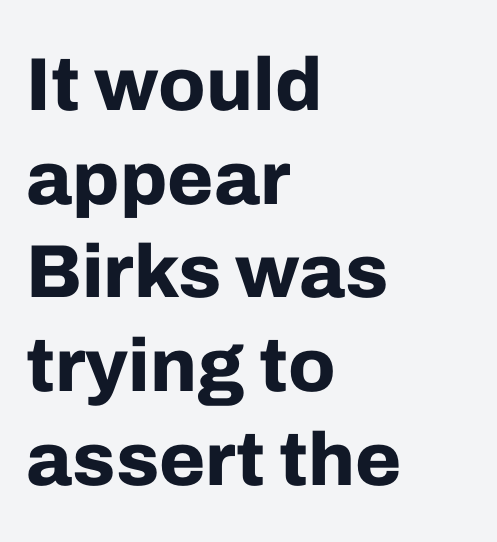
Q: Is the text bold? A: Yes.
Q: Is the text italic (slanted)? A: No, it is upright.
Q: Is the typeface a serif or a sans-serif typeface? A: Sans-serif.
Q: Is the text underlined? A: No.
Q: How is the paragraph aligned? A: Left-aligned.
Q: Is the spacing between letters normal or unusually wide? A: Normal.
Q: Is the spacing between lines tight, normal or loose? A: Normal.
Q: Width (condensed, normal, or wide)? A: Normal.
Q: Stroke contrast? A: Low.
Q: x-height? A: Medium.
Q: Monospaced? A: No.
